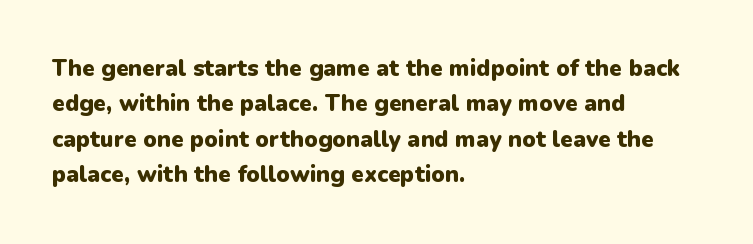
The image shows 23 px bold type, upright; set left-aligned, normal line spacing (1.54x), normal letter spacing, not underlined.
